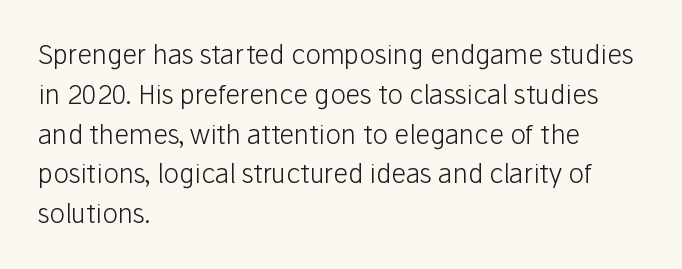
Nobody touched the tracking dial on this one. Line starts are locked; line ends wander. The block of text has a typical density, with ordinary space between rows. The glyphs are unaccompanied by any horizontal stroke below them. Notice how the stems are strictly vertical — no italics here. These glyphs show unthickened strokes, regular width or finer.
